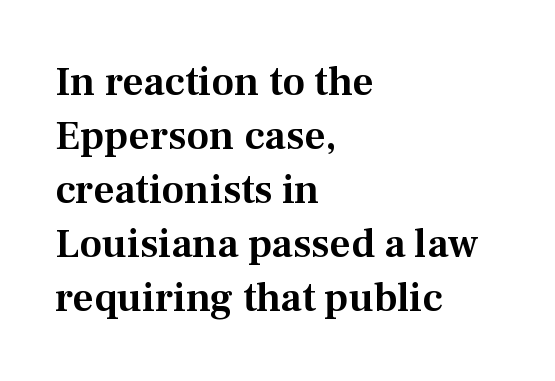
Q: Is the text italic (slanted)? A: No, it is upright.
Q: Is the typeface a serif or a sans-serif typeface? A: Serif.
Q: Is the text underlined? A: No.
Q: How is the paragraph aligned? A: Left-aligned.
Q: Is the spacing between letters normal or unusually wide? A: Normal.
Q: Is the spacing between lines tight, normal or loose? A: Normal.
Q: Width (condensed, normal, or wide)? A: Normal.
Q: Stroke contrast? A: Medium.
Q: x-height? A: Medium.
Q: Monospaced? A: No.
